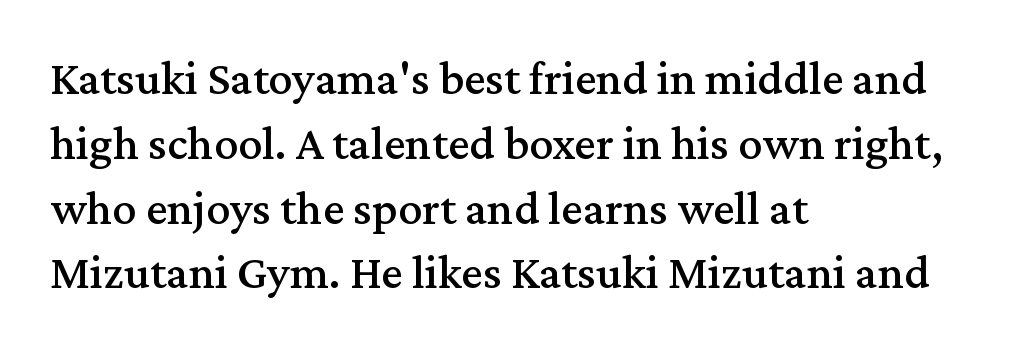
The image shows 48 px serif type, upright; set left-aligned, normal line spacing (1.35x), normal letter spacing, not underlined; medium stroke contrast and a medium x-height.
